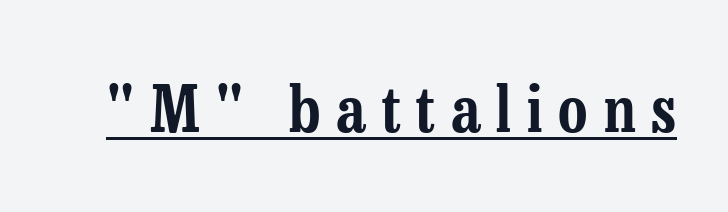
Q: Is the text italic (slanted)? A: No, it is upright.
Q: Is the typeface a serif or a sans-serif typeface? A: Serif.
Q: Is the text underlined? A: Yes.
Q: Is the spacing between letters normal or unusually wide? A: Unusually wide.
Q: Width (condensed, normal, or wide)? A: Condensed.
Q: Stroke contrast? A: Low.
Q: x-height? A: Medium.
Q: Monospaced? A: No.
